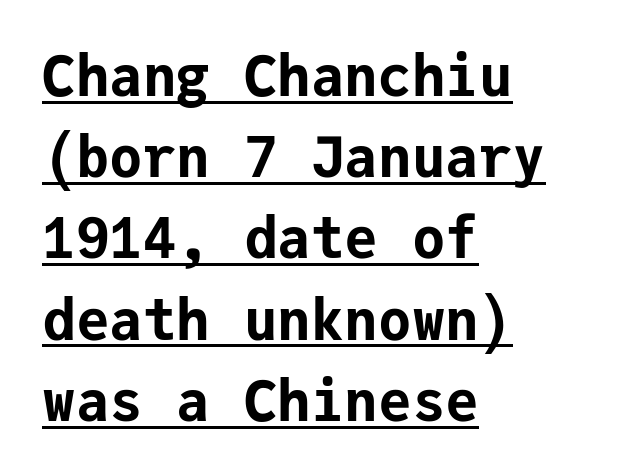
The image shows 56 px bold sans-serif type, upright, monospaced; set left-aligned, normal line spacing (1.45x), normal letter spacing, underlined; low stroke contrast and a medium x-height.
